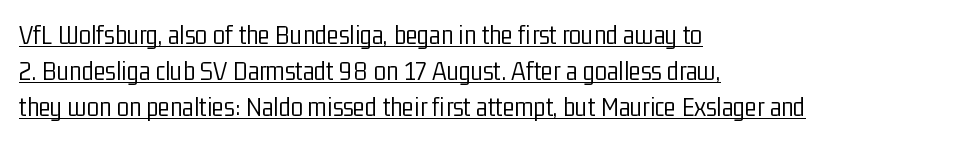
Q: Is the text bold? A: No.
Q: Is the text italic (slanted)? A: No, it is upright.
Q: Is the typeface a serif or a sans-serif typeface? A: Sans-serif.
Q: Is the text underlined? A: Yes.
Q: How is the paragraph aligned? A: Left-aligned.
Q: Is the spacing between letters normal or unusually wide? A: Normal.
Q: Is the spacing between lines tight, normal or loose? A: Normal.
Q: Width (condensed, normal, or wide)? A: Condensed.
Q: Stroke contrast? A: Low.
Q: x-height? A: Medium.
Q: Monospaced? A: No.
